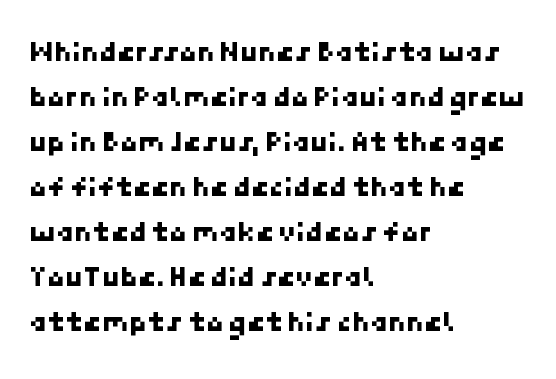
The image shows 29 px sans-serif type; set left-aligned, normal line spacing (1.55x), normal letter spacing, not underlined; low stroke contrast and a medium x-height.
